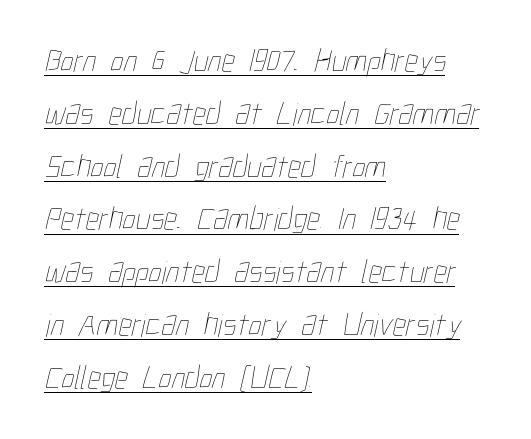
{"bold": "no", "weight": "thin", "width": "condensed", "stroke_contrast": "low", "x_height": "medium", "monospaced": "no", "underline": "yes", "align": "left", "line_spacing": "normal", "line_spacing_ratio": 1.6, "letter_spacing": "normal", "letter_spacing_em": 0.0, "glyph_px": 33}
